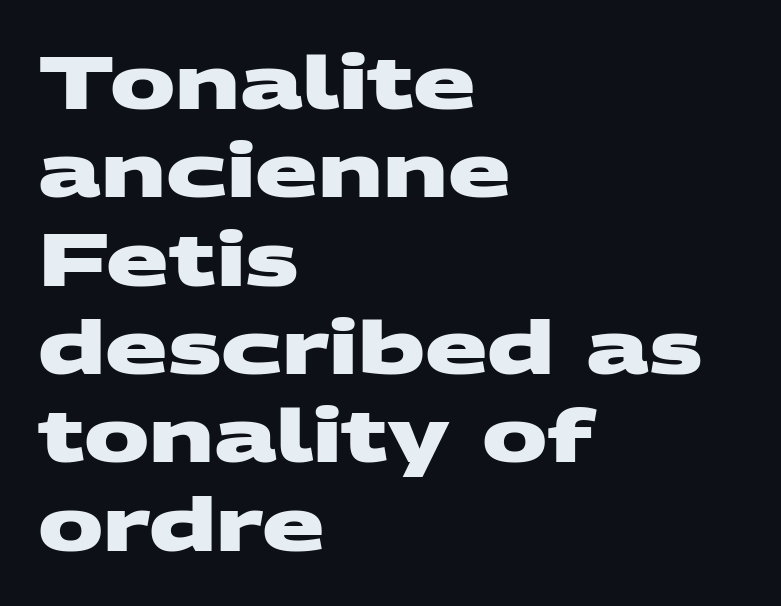
The image shows 73 px heavy, wide sans-serif type; set left-aligned, line spacing 1.21x, normal letter spacing, not underlined; medium stroke contrast and a large x-height.
